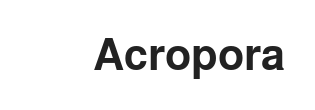
Q: Is the text bold? A: Yes.
Q: Is the text italic (slanted)? A: No, it is upright.
Q: Is the typeface a serif or a sans-serif typeface? A: Sans-serif.
Q: Is the text underlined? A: No.
Q: Is the spacing between letters normal or unusually wide? A: Normal.
Q: Width (condensed, normal, or wide)? A: Normal.
Q: Stroke contrast? A: Low.
Q: x-height? A: Medium.
Q: Monospaced? A: No.
